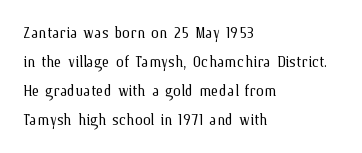
Beneath every word, the page is bare. Stems here are at most as thick as an everyday book face. When letters stand straight like this, we call the style roman or upright. This rendering leaves character spacing at its baseline value. The rendering uses a moderate line-height, typical for paragraphs.
